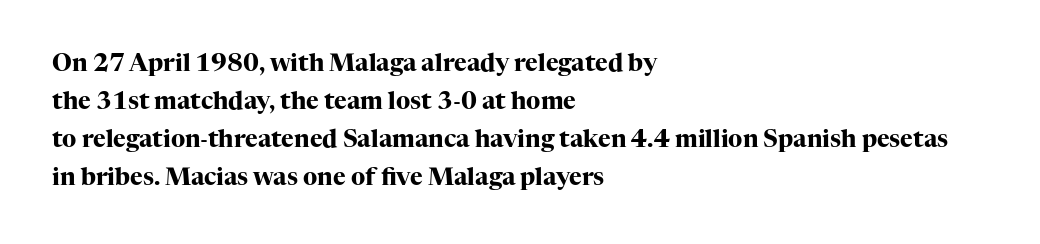
Any mark beneath the type? The region is blank. The letters stand upright; this is a roman face. The type is set solid horizontally, with unmodified tracking. Which margin do the lines hug? The left one — the right edge is uneven. The rendering uses a bold face; every stroke is thick and dark.
